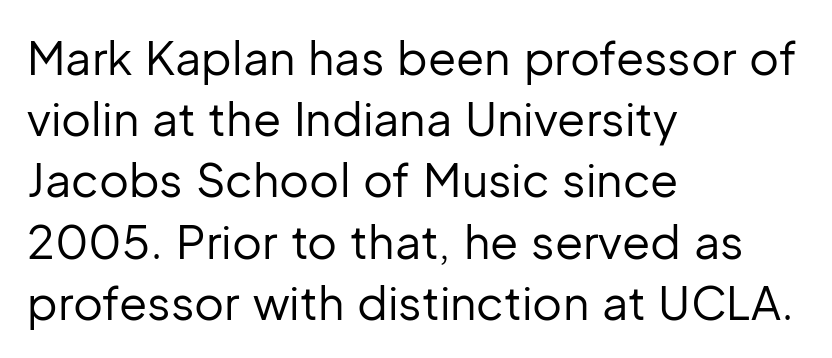
{"serif": "no", "italic": "no", "bold": "no", "weight": "regular", "width": "normal", "stroke_contrast": "low", "x_height": "medium", "monospaced": "no", "underline": "no", "align": "left", "line_spacing": "normal", "line_spacing_ratio": 1.33, "letter_spacing": "normal", "letter_spacing_em": 0.0, "glyph_px": 46}
